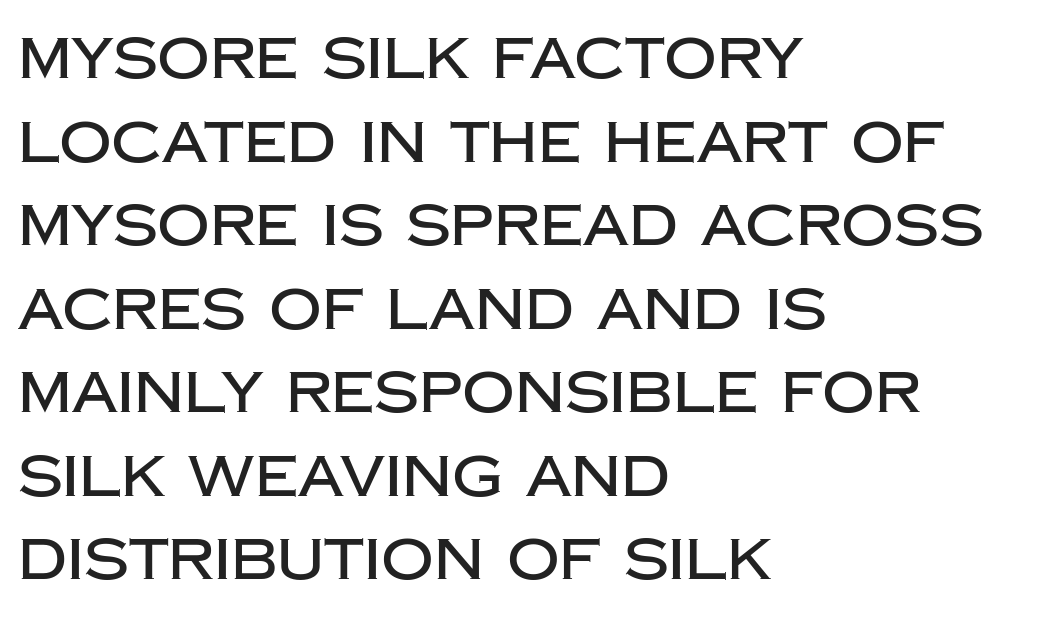
Each letter keeps its own natural width here, so spacing adapts to shape. Is this a sans? Yes — the strokes have no serifs. What's the leading like? Ordinary, nothing unusual. The typography opts for an upright posture over an oblique one. Caption: multi-line text, flush left, ragged right. Descenders are the only things crossing below the line.
